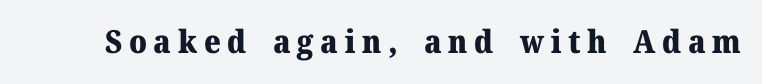
{"serif": "yes", "italic": "no", "bold": "yes", "weight": "heavy", "width": "normal", "stroke_contrast": "medium", "x_height": "medium", "monospaced": "no", "underline": "no", "letter_spacing": "wide", "letter_spacing_em": 0.21, "glyph_px": 32}
